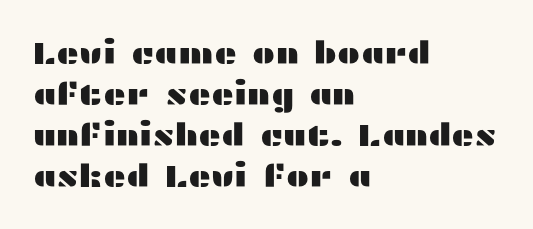
Q: Is the text italic (slanted)? A: No, it is upright.
Q: Is the typeface a serif or a sans-serif typeface? A: Sans-serif.
Q: Is the text underlined? A: No.
Q: How is the paragraph aligned? A: Left-aligned.
Q: Is the spacing between letters normal or unusually wide? A: Normal.
Q: Is the spacing between lines tight, normal or loose? A: Normal.
Q: Width (condensed, normal, or wide)? A: Wide.
Q: Stroke contrast? A: Medium.
Q: x-height? A: Medium.
Q: Monospaced? A: No.
